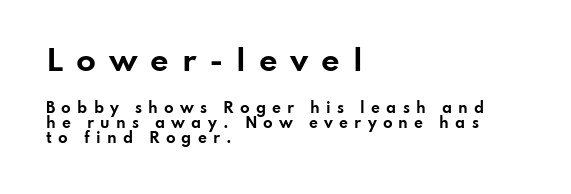
To sum up the face: it is a sans, with no serifs. Substantial extra tracking has been applied to these lines. The paragraph shown leans on its left margin. Looks like regular typesetting: each glyph gets only the width it needs.
